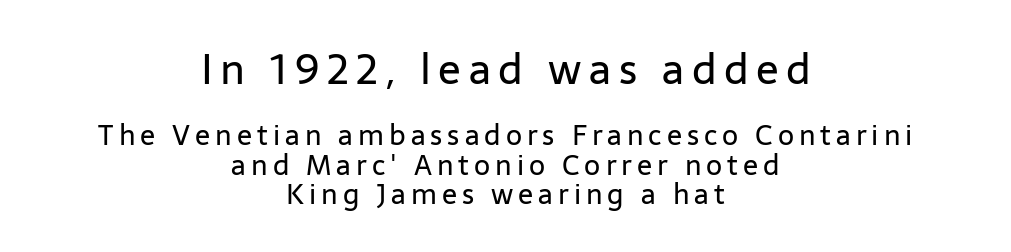
Q: Is the text bold? A: No.
Q: Is the text italic (slanted)? A: No, it is upright.
Q: Is the typeface a serif or a sans-serif typeface? A: Sans-serif.
Q: Is the text underlined? A: No.
Q: How is the paragraph aligned? A: Centered.
Q: Is the spacing between lines tight, normal or loose? A: Tight.
Q: Which block of text is set in a larger size, the first (top) or the second (bottom)? A: The first (top) one.
Q: Width (condensed, normal, or wide)? A: Normal.
Q: Stroke contrast? A: Low.
Q: x-height? A: Medium.
Q: Monospaced? A: No.
